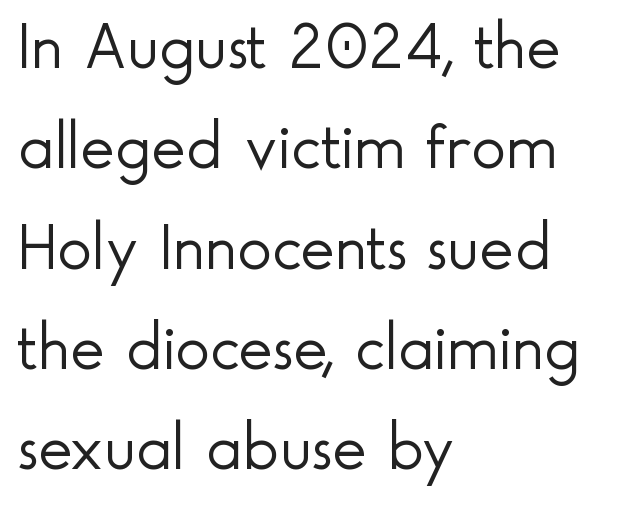
The image shows 66 px light sans-serif type, upright; set left-aligned, normal line spacing (1.52x), normal letter spacing, not underlined; a small x-height.
